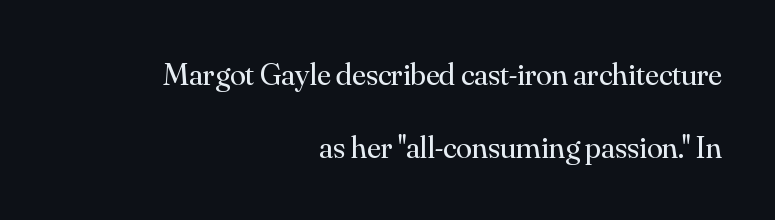
The image shows 32 px regular-weight serif type, upright; set right-aligned, loose line spacing (2.27x), normal letter spacing, not underlined; medium stroke contrast and a small x-height.
